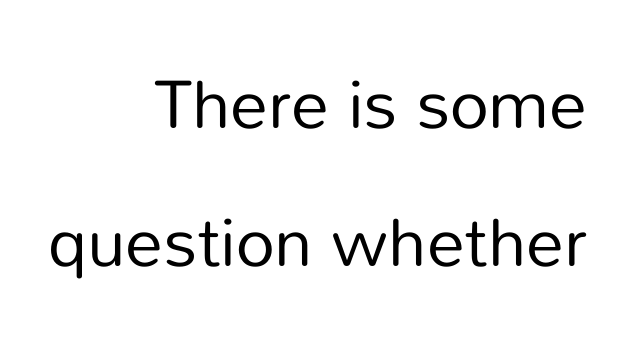
Q: Is the text bold? A: No.
Q: Is the text italic (slanted)? A: No, it is upright.
Q: Is the typeface a serif or a sans-serif typeface? A: Sans-serif.
Q: Is the text underlined? A: No.
Q: How is the paragraph aligned? A: Right-aligned.
Q: Is the spacing between letters normal or unusually wide? A: Normal.
Q: Is the spacing between lines tight, normal or loose? A: Loose.
Q: Width (condensed, normal, or wide)? A: Normal.
Q: Stroke contrast? A: Low.
Q: x-height? A: Medium.
Q: Monospaced? A: No.
